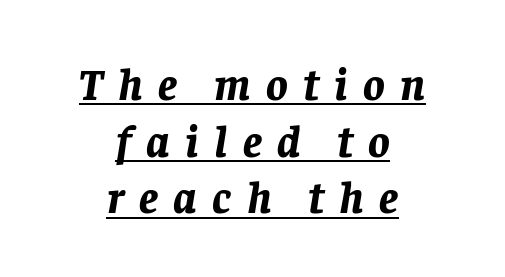
{"italic": "yes", "lean": "right", "slant_degrees": 8, "bold": "yes", "weight": "bold", "width": "normal", "stroke_contrast": "low", "x_height": "large", "monospaced": "no", "underline": "yes", "align": "center", "line_spacing": "normal", "line_spacing_ratio": 1.26, "letter_spacing": "wide", "letter_spacing_em": 0.34, "glyph_px": 45}
